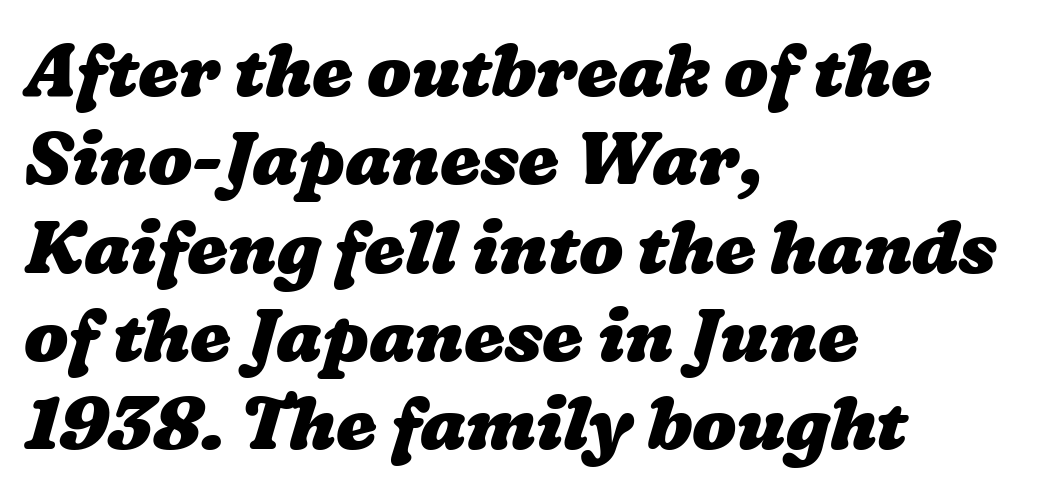
{"bold": "yes", "weight": "heavy", "width": "wide", "stroke_contrast": "low", "x_height": "medium", "monospaced": "no", "underline": "no", "align": "left", "line_spacing_ratio": 1.21, "letter_spacing": "normal", "letter_spacing_em": 0.0, "glyph_px": 73}
